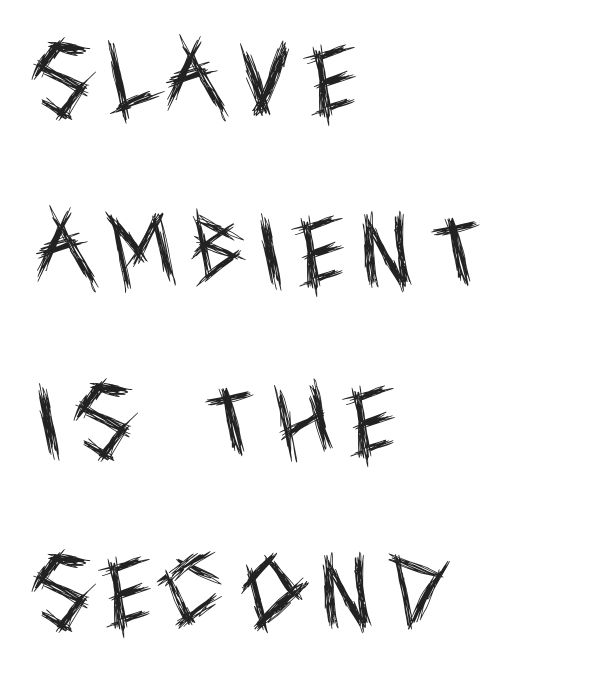
{"serif": "no", "italic": "no", "bold": "no", "weight": "regular", "width": "condensed", "x_height": "large", "monospaced": "no", "underline": "no", "align": "left", "line_spacing": "loose", "line_spacing_ratio": 2.16, "letter_spacing": "wide", "letter_spacing_em": 0.21, "glyph_px": 79}
